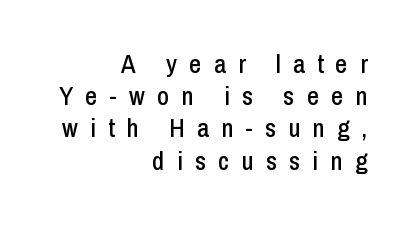
Q: Is the text italic (slanted)? A: No, it is upright.
Q: Is the text underlined? A: No.
Q: How is the paragraph aligned? A: Right-aligned.
Q: Is the spacing between letters normal or unusually wide? A: Unusually wide.
